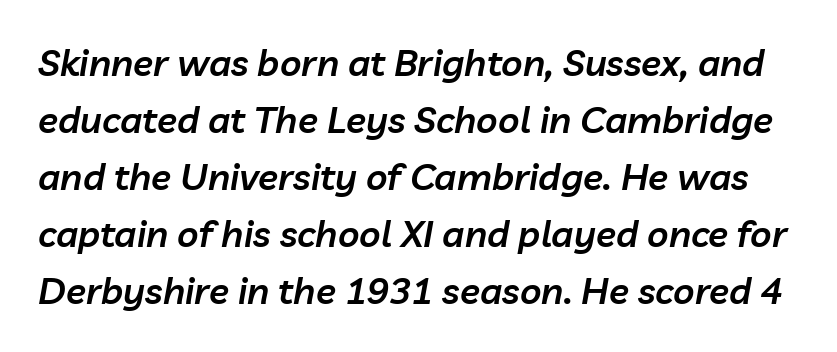
{"italic": "yes", "lean": "right", "slant_degrees": 10, "bold": "semi", "weight": "semibold", "width": "normal", "stroke_contrast": "low", "x_height": "medium", "monospaced": "no", "underline": "no", "line_spacing": "normal", "line_spacing_ratio": 1.54, "letter_spacing": "normal", "letter_spacing_em": 0.0, "glyph_px": 37}
